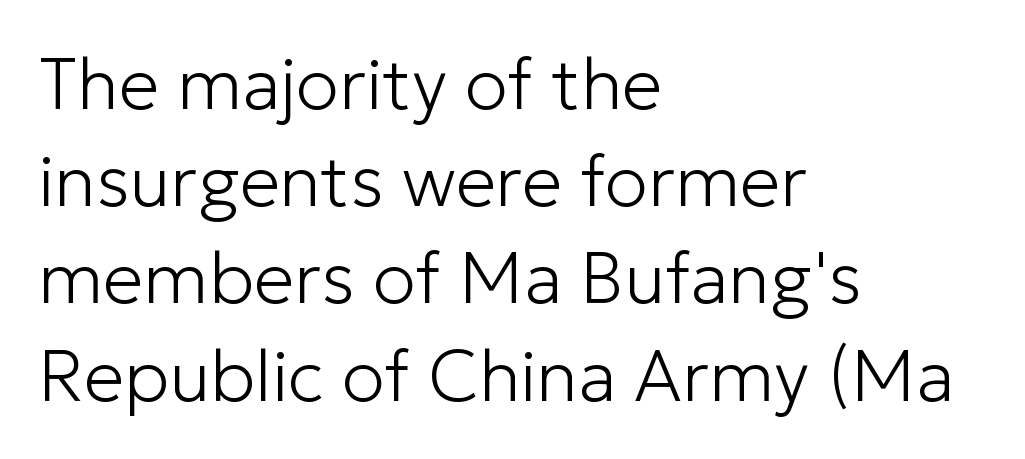
{"serif": "no", "italic": "no", "bold": "no", "weight": "light", "width": "normal", "stroke_contrast": "low", "x_height": "medium", "monospaced": "no", "underline": "no", "align": "left", "line_spacing": "normal", "line_spacing_ratio": 1.35, "letter_spacing": "normal", "letter_spacing_em": 0.0, "glyph_px": 72}
